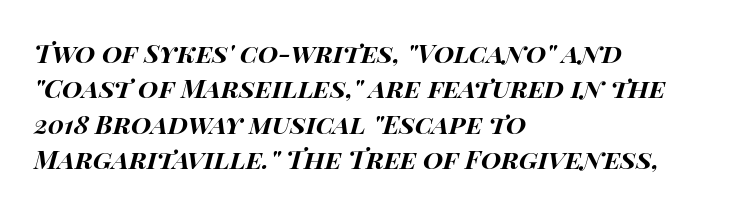
The image shows 26 px bold type, italic (leaning right); set left-aligned, normal line spacing (1.36x), normal letter spacing, not underlined.
